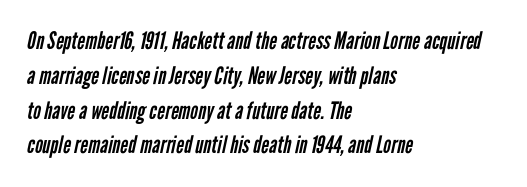
Q: Is the text bold? A: No.
Q: Is the text underlined? A: No.
Q: How is the paragraph aligned? A: Left-aligned.
Q: Is the spacing between letters normal or unusually wide? A: Normal.
Q: Is the spacing between lines tight, normal or loose? A: Normal.
